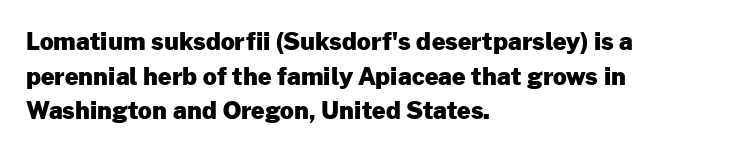
The image shows 24 px bold type, upright; set left-aligned, normal line spacing (1.44x), normal letter spacing, not underlined.
